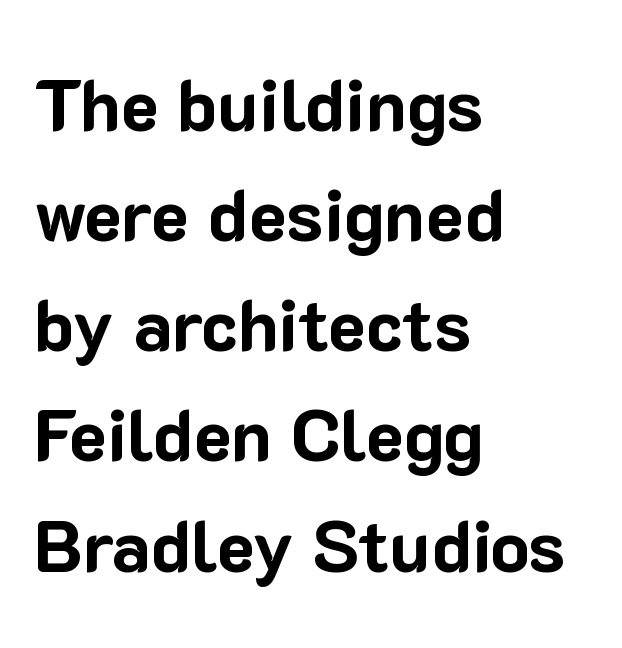
The typesetting leans heavy: a genuine bold. Underlining? Definitely not there. Each letter's strokes conclude bluntly, with no projecting serifs. The rendering uses natural spacing where letterforms have individual widths.
